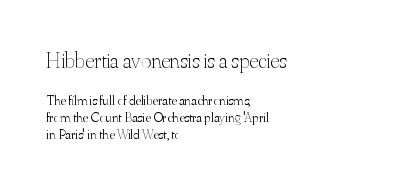
The image shows 22 px text type, upright; set left-aligned, line spacing 1.23x, normal letter spacing, not underlined; the first (top) block is 1.57x larger.
